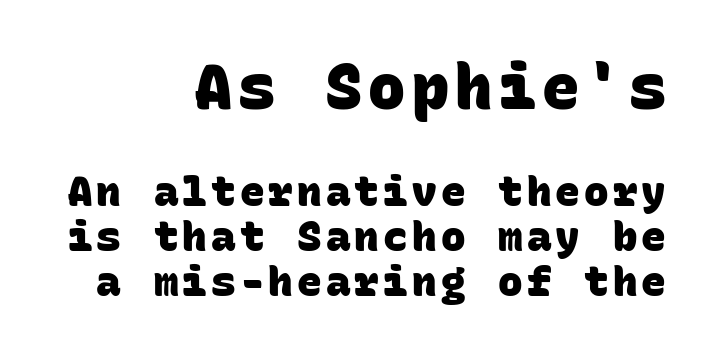
The image shows 62 px heavy sans-serif type, monospaced; set right-aligned, tight line spacing (1.09x), not underlined; the first (top) block is 1.51x larger; low stroke contrast and a large x-height.
